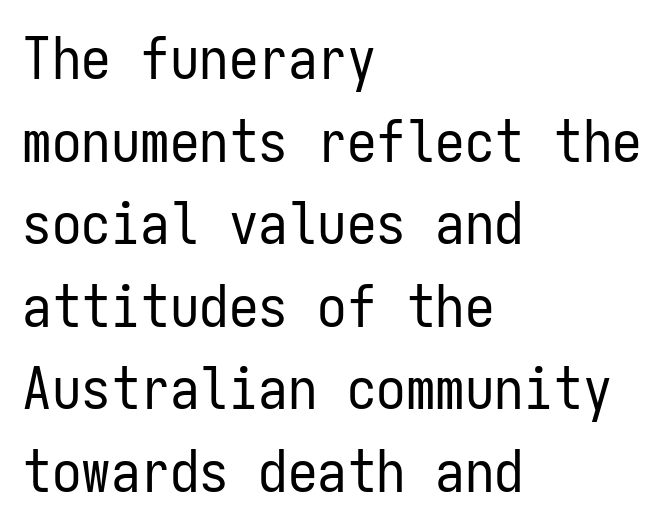
Q: Is the text bold? A: No.
Q: Is the text italic (slanted)? A: No, it is upright.
Q: Is the typeface a serif or a sans-serif typeface? A: Sans-serif.
Q: Is the text underlined? A: No.
Q: How is the paragraph aligned? A: Left-aligned.
Q: Is the spacing between letters normal or unusually wide? A: Normal.
Q: Is the spacing between lines tight, normal or loose? A: Normal.
Q: Width (condensed, normal, or wide)? A: Condensed.
Q: Stroke contrast? A: Low.
Q: x-height? A: Medium.
Q: Monospaced? A: Yes.
